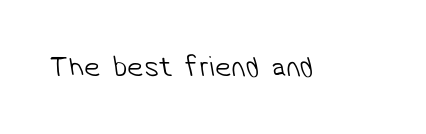
{"serif": "no", "bold": "no", "weight": "light", "width": "normal", "stroke_contrast": "low", "x_height": "medium", "monospaced": "no", "underline": "no", "letter_spacing": "normal", "letter_spacing_em": 0.0, "glyph_px": 29}
